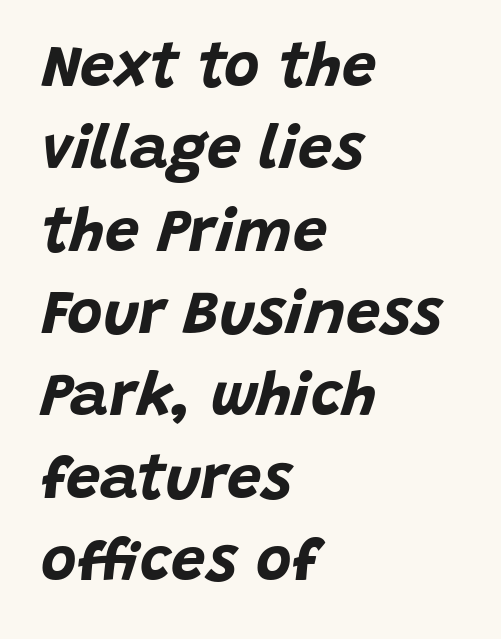
{"italic": "yes", "lean": "right", "slant_degrees": 15, "bold": "yes", "weight": "bold", "width": "normal", "stroke_contrast": "low", "x_height": "large", "monospaced": "no", "underline": "no", "align": "left", "line_spacing": "normal", "line_spacing_ratio": 1.35, "letter_spacing": "normal", "letter_spacing_em": 0.0, "glyph_px": 61}
